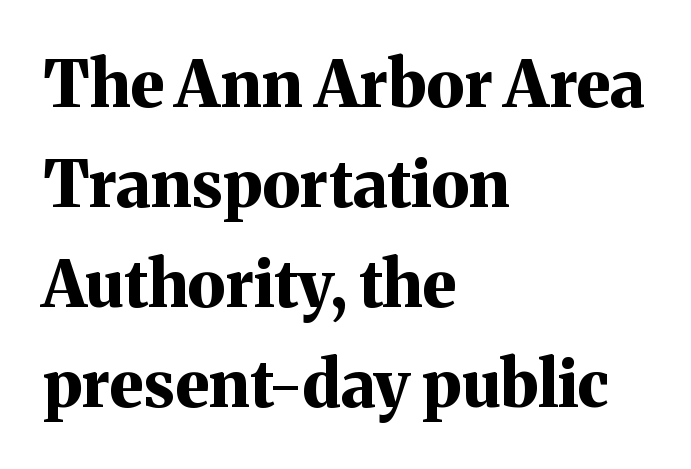
{"serif": "yes", "italic": "no", "bold": "yes", "weight": "bold", "width": "normal", "stroke_contrast": "medium", "x_height": "medium", "monospaced": "no", "underline": "no", "align": "left", "line_spacing": "normal", "line_spacing_ratio": 1.54, "letter_spacing": "normal", "letter_spacing_em": 0.0, "glyph_px": 65}
